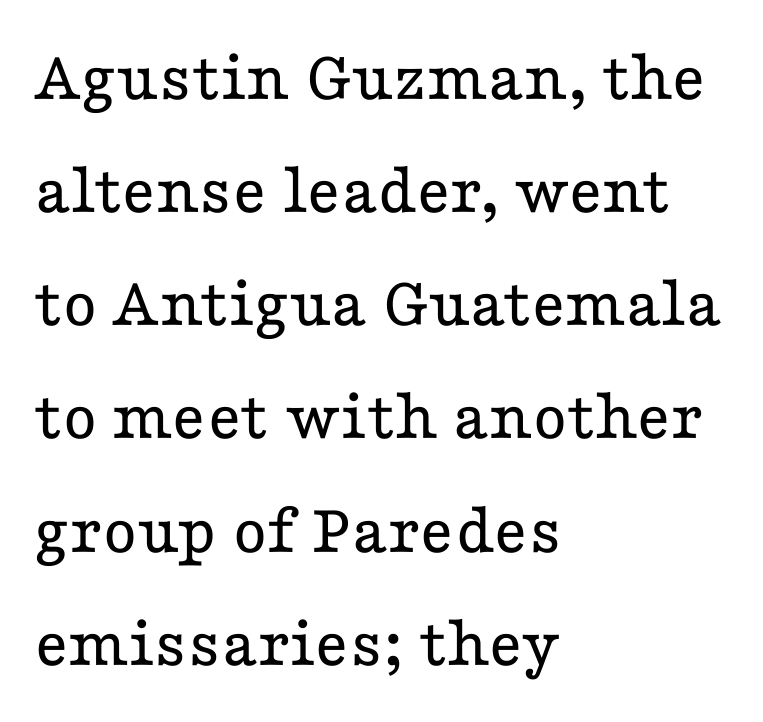
Q: Is the text bold? A: No.
Q: Is the text italic (slanted)? A: No, it is upright.
Q: Is the typeface a serif or a sans-serif typeface? A: Serif.
Q: Is the text underlined? A: No.
Q: How is the paragraph aligned? A: Left-aligned.
Q: Is the spacing between letters normal or unusually wide? A: Normal.
Q: Is the spacing between lines tight, normal or loose? A: Normal.
Q: Width (condensed, normal, or wide)? A: Wide.
Q: Stroke contrast? A: Low.
Q: x-height? A: Medium.
Q: Monospaced? A: No.
